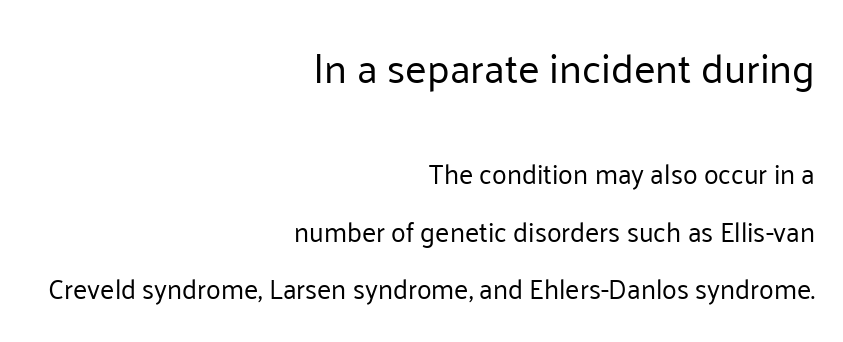
Q: Is the text bold? A: No.
Q: Is the text italic (slanted)? A: No, it is upright.
Q: Is the typeface a serif or a sans-serif typeface? A: Sans-serif.
Q: Is the text underlined? A: No.
Q: How is the paragraph aligned? A: Right-aligned.
Q: Is the spacing between letters normal or unusually wide? A: Normal.
Q: Is the spacing between lines tight, normal or loose? A: Loose.
Q: Which block of text is set in a larger size, the first (top) or the second (bottom)? A: The first (top) one.
Q: Width (condensed, normal, or wide)? A: Normal.
Q: Stroke contrast? A: Low.
Q: x-height? A: Medium.
Q: Monospaced? A: No.
